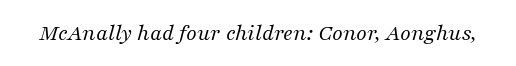
{"italic": "yes", "lean": "right", "slant_degrees": 16, "bold": "no", "underline": "no", "letter_spacing": "normal", "letter_spacing_em": 0.0, "glyph_px": 24}
